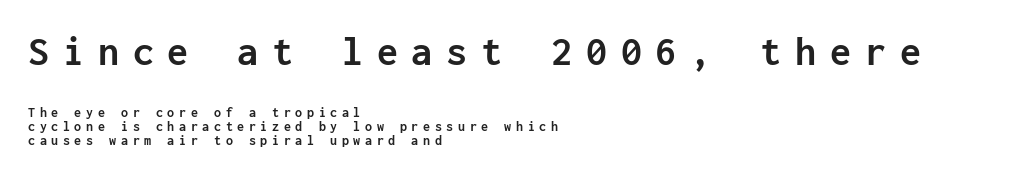
Compared with typical paragraphs, the rows here are closer together. The paragraph shown leans on its left margin. The earlier block is typeset at a bigger size than the later block. In terms of letterspacing, this is a distinctly airy, spread setting. The passage shown is typeset with a sans-serif family.
